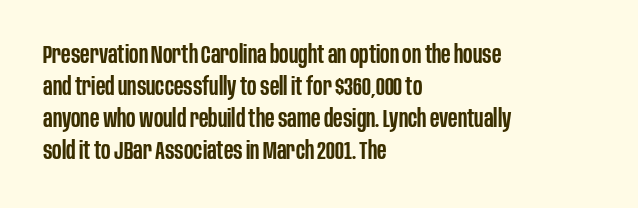
Q: Is the text bold? A: Semi-bold.
Q: Is the text italic (slanted)? A: No, it is upright.
Q: Is the text underlined? A: No.
Q: How is the paragraph aligned? A: Left-aligned.
Q: Is the spacing between letters normal or unusually wide? A: Normal.
Q: Is the spacing between lines tight, normal or loose? A: Normal.
